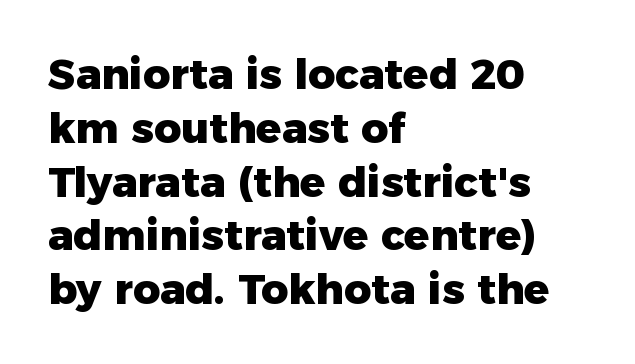
The image shows 42 px heavy sans-serif type, upright; set left-aligned, normal line spacing (1.28x), normal letter spacing, not underlined; low stroke contrast and a medium x-height.
